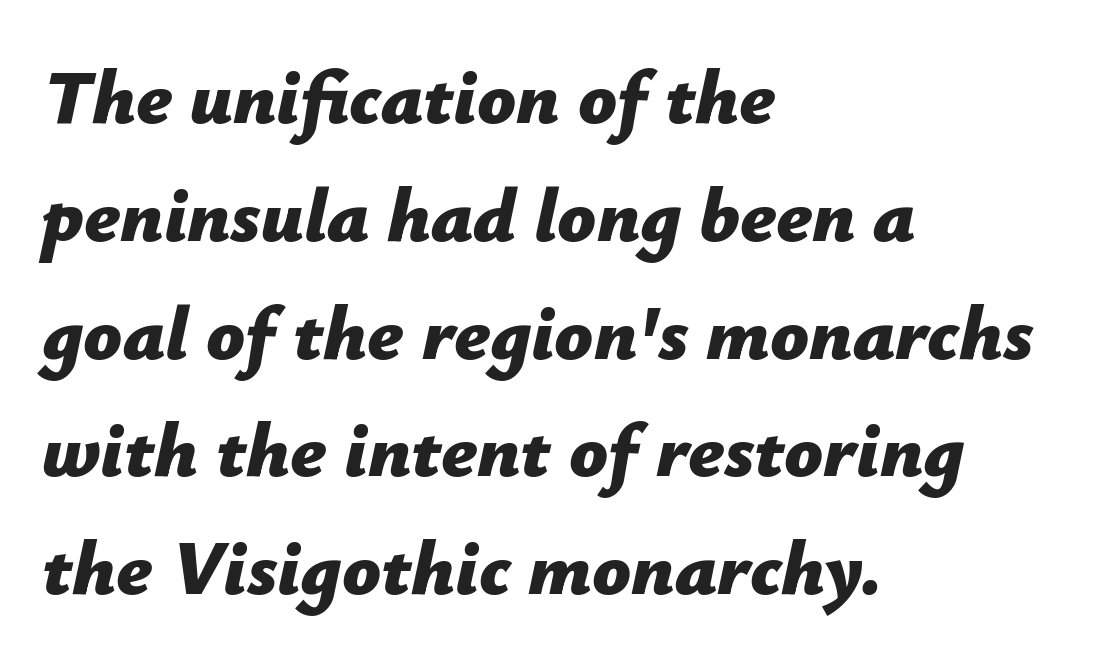
Is this a fixed-width face? No — the glyphs have proportional, varying widths. Between one letter and the next there's only the usual sliver of space. The glyphs are unaccompanied by any horizontal stroke below them. The rows are spaced the way most documents space them.
